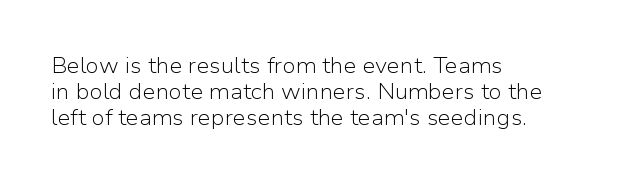
The image shows 21 px text type, upright; set left-aligned, normal line spacing (1.25x), normal letter spacing, not underlined.
